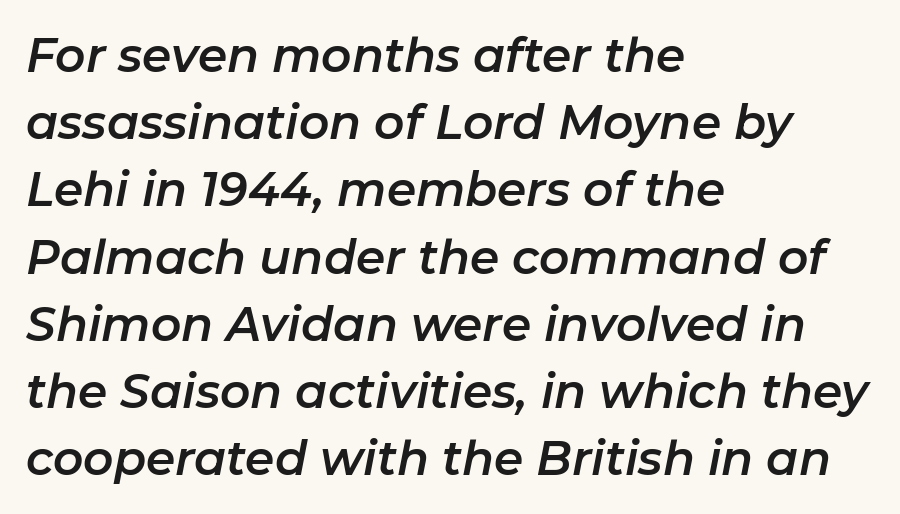
Q: Is the text italic (slanted)? A: Yes, it leans right by about 11 degrees.
Q: Is the text underlined? A: No.
Q: How is the paragraph aligned? A: Left-aligned.
Q: Is the spacing between letters normal or unusually wide? A: Normal.
Q: Is the spacing between lines tight, normal or loose? A: Normal.
Q: Width (condensed, normal, or wide)? A: Normal.
Q: Stroke contrast? A: Low.
Q: x-height? A: Medium.
Q: Monospaced? A: No.
